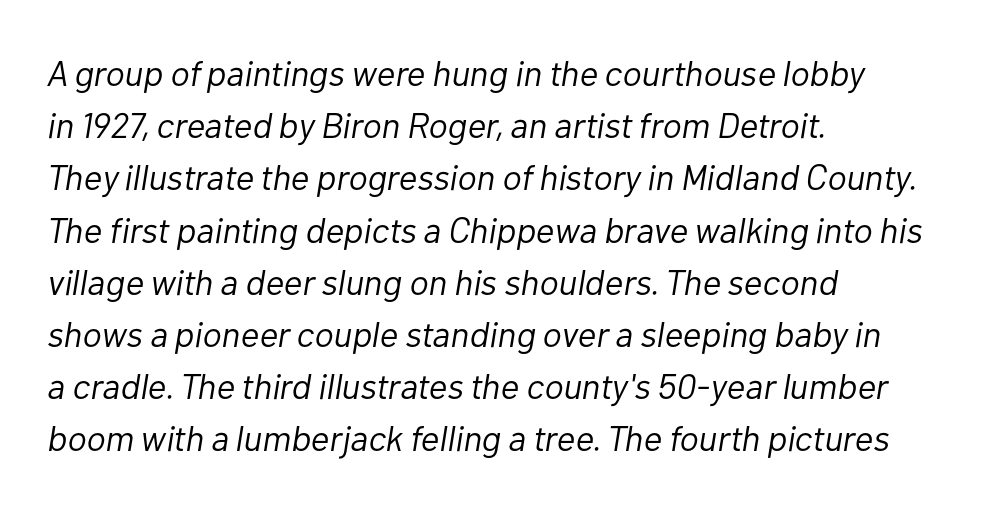
Q: Is the text bold? A: No.
Q: Is the text italic (slanted)? A: Yes, it leans right by about 10 degrees.
Q: Is the text underlined? A: No.
Q: How is the paragraph aligned? A: Left-aligned.
Q: Is the spacing between letters normal or unusually wide? A: Normal.
Q: Is the spacing between lines tight, normal or loose? A: Normal.
Q: Width (condensed, normal, or wide)? A: Normal.
Q: Stroke contrast? A: Low.
Q: x-height? A: Medium.
Q: Monospaced? A: No.
